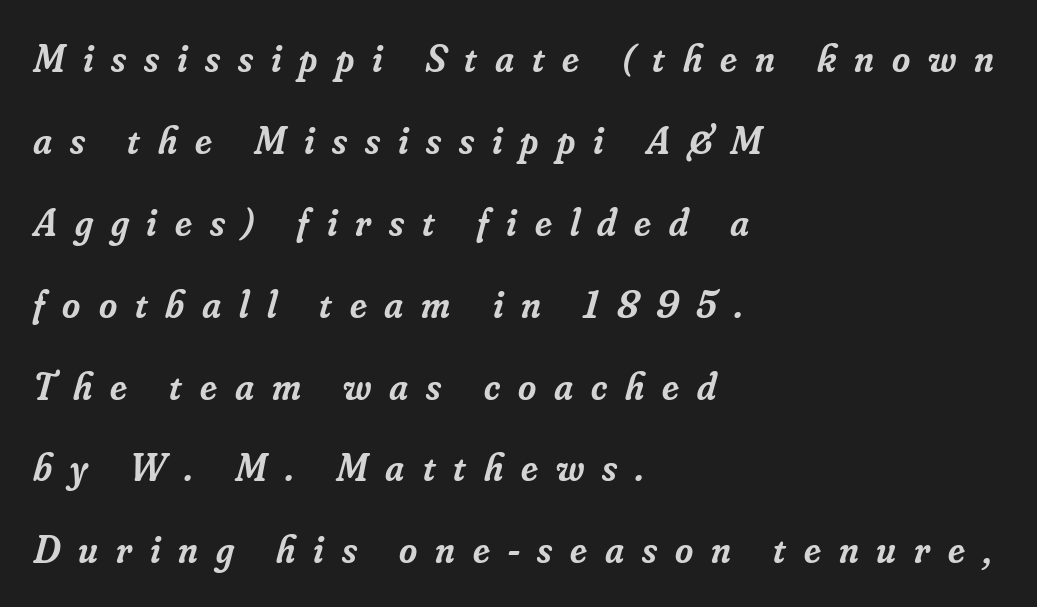
{"serif": "yes", "italic": "yes", "lean": "right", "slant_degrees": 16, "bold": "semi", "weight": "semibold", "width": "normal", "stroke_contrast": "low", "x_height": "small", "monospaced": "no", "underline": "no", "align": "left", "line_spacing": "loose", "line_spacing_ratio": 2.1, "letter_spacing": "wide", "letter_spacing_em": 0.46, "glyph_px": 39}
